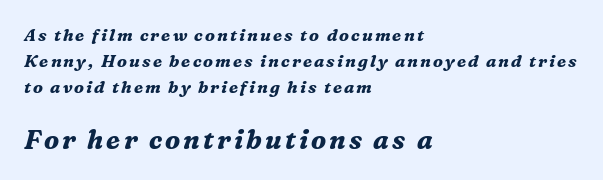
Q: Is the text bold? A: Yes.
Q: Is the text italic (slanted)? A: Yes, it leans right by about 16 degrees.
Q: Is the text underlined? A: No.
Q: How is the paragraph aligned? A: Left-aligned.
Q: Is the spacing between lines tight, normal or loose? A: Normal.
Q: Which block of text is set in a larger size, the first (top) or the second (bottom)? A: The second (bottom) one.
